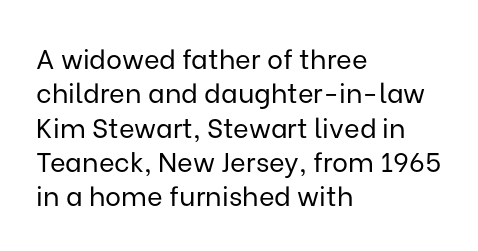
{"italic": "no", "bold": "no", "underline": "no", "align": "left", "line_spacing": "normal", "line_spacing_ratio": 1.27, "letter_spacing": "normal", "letter_spacing_em": 0.0, "glyph_px": 27}
